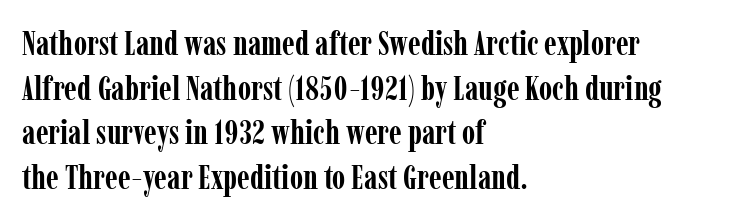
The image shows 34 px semibold, condensed serif type, upright; set left-aligned, normal line spacing (1.31x), normal letter spacing, not underlined; low stroke contrast and a medium x-height.
